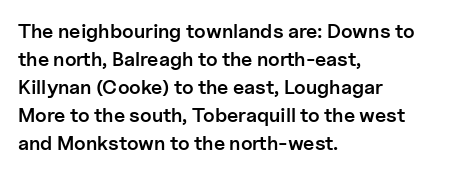
Designer's note — italics off, roman on. How are the letters spaced? Ordinarily, with no added tracking. Heft: intermediate — a semibold. Horizontal bands of white between lines are of average thickness. The typesetter chose a ragged-right arrangement here. Beneath every word, the page is bare.
